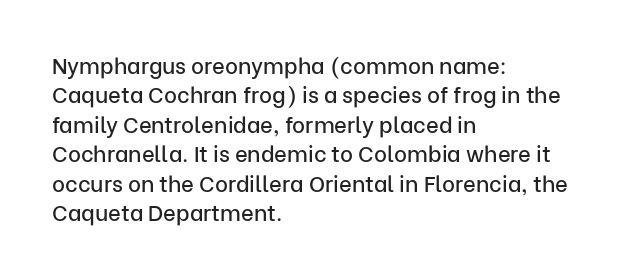
The image shows 22 px text type, upright; set left-aligned, normal line spacing (1.34x), normal letter spacing, not underlined.
